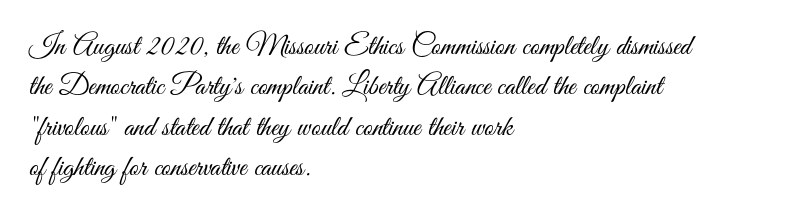
Q: Is the text bold? A: No.
Q: Is the text italic (slanted)? A: Yes.
Q: Is the typeface a serif or a sans-serif typeface? A: Sans-serif.
Q: Is the text underlined? A: No.
Q: How is the paragraph aligned? A: Left-aligned.
Q: Is the spacing between letters normal or unusually wide? A: Normal.
Q: Is the spacing between lines tight, normal or loose? A: Normal.
Q: Width (condensed, normal, or wide)? A: Condensed.
Q: Stroke contrast? A: Medium.
Q: x-height? A: Small.
Q: Monospaced? A: No.
